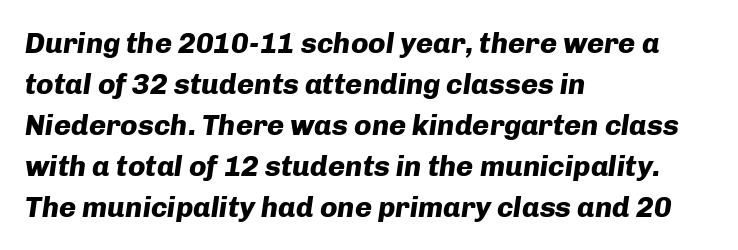
Here the designer chose a conventional face with non-uniform glyph widths. Each new line begins a customary step beneath the previous one. Glyph-to-glyph distance matches everyday printed text. A bare baseline throughout the passage. The sample has been set heavy, in full bold.
